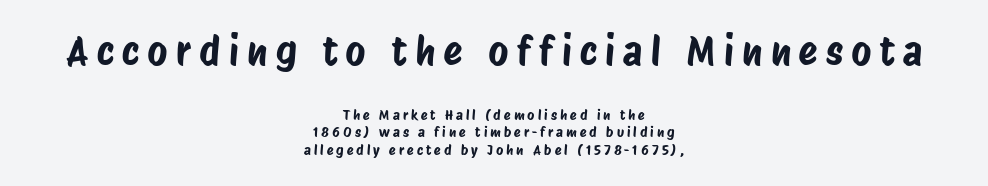
The initial chunk of copy outweighs the following chunk in type size. These lines stack symmetrically, like a column narrowing and widening about its center. Plain, unruled lines of type. Think of a printed novel: that variable character pitch is what you see here.
